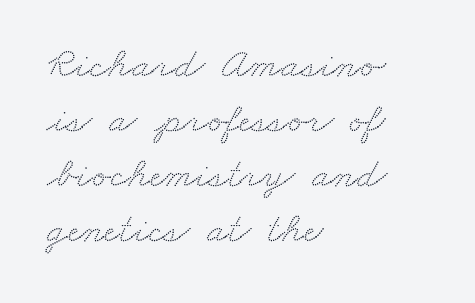
Are there feet on the stems? There are — it's a serif. Proportional: the letters do not fall into vertical columns. Bare-footed words on every line. Nothing unusual about the tracking: characters are spaced as the font intends. The text block is weighted toward the left margin, trailing off unevenly rightward.
